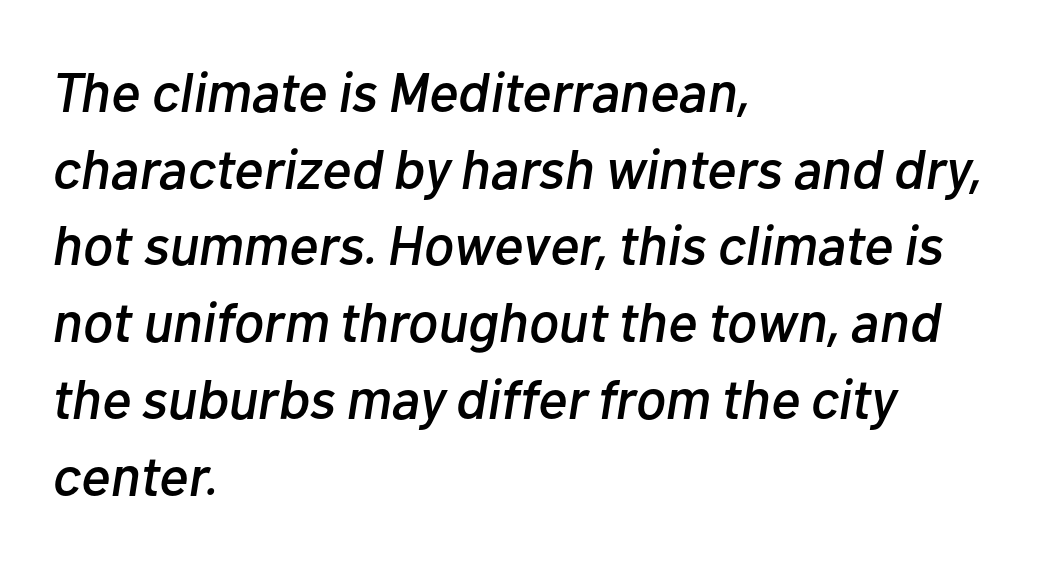
Q: Is the text italic (slanted)? A: Yes, it leans right by about 10 degrees.
Q: Is the text underlined? A: No.
Q: How is the paragraph aligned? A: Left-aligned.
Q: Is the spacing between letters normal or unusually wide? A: Normal.
Q: Is the spacing between lines tight, normal or loose? A: Normal.
Q: Width (condensed, normal, or wide)? A: Normal.
Q: Stroke contrast? A: Low.
Q: x-height? A: Medium.
Q: Monospaced? A: No.
